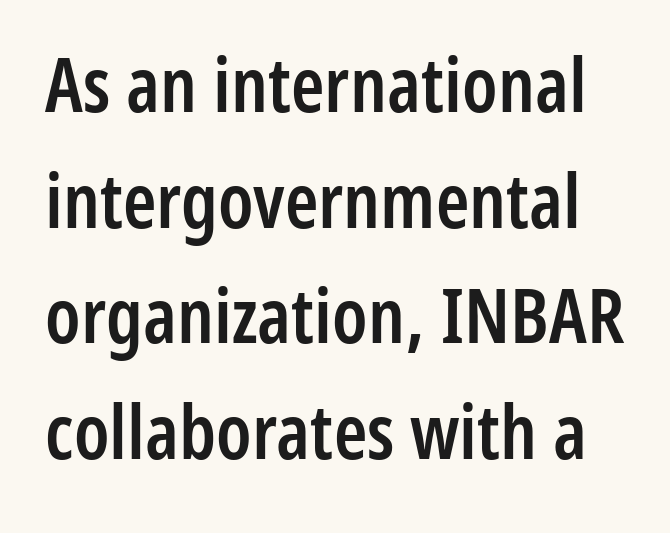
The image shows 76 px semibold, condensed sans-serif type, upright; set normal line spacing (1.52x), normal letter spacing, not underlined; low stroke contrast and a medium x-height.
